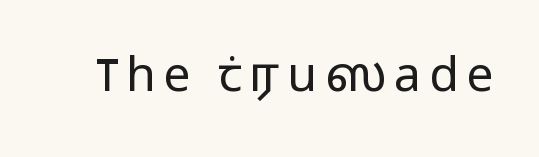
Q: Is the text bold? A: No.
Q: Is the text italic (slanted)? A: No, it is upright.
Q: Is the typeface a serif or a sans-serif typeface? A: Sans-serif.
Q: Is the text underlined? A: No.
Q: Width (condensed, normal, or wide)? A: Wide.
Q: Stroke contrast? A: Low.
Q: x-height? A: Medium.
Q: Monospaced? A: No.
